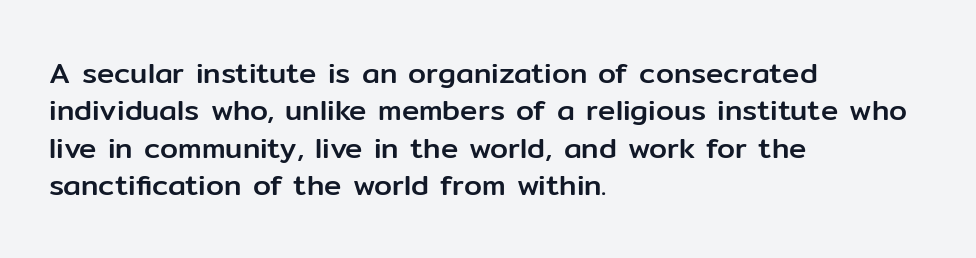
{"serif": "no", "italic": "no", "width": "normal", "stroke_contrast": "low", "x_height": "medium", "monospaced": "no", "underline": "no", "align": "left", "line_spacing": "normal", "line_spacing_ratio": 1.29, "letter_spacing": "normal", "letter_spacing_em": 0.0, "glyph_px": 29}
